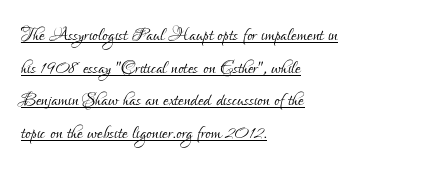
Weight class: somewhere from thin through regular. Check the space under the baseline: a stroke is drawn there. The space between consecutive lines is moderate. Each line starts at the same left margin while the right side varies. No extra tracking has been applied to these lines.
